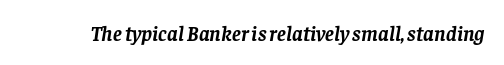
Q: Is the text bold? A: Yes.
Q: Is the text italic (slanted)? A: Yes, it leans right by about 8 degrees.
Q: Is the text underlined? A: No.
Q: Is the spacing between letters normal or unusually wide? A: Normal.
